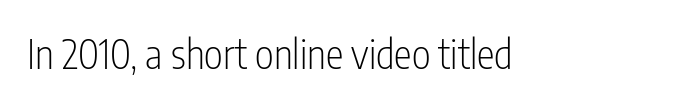
Q: Is the text bold? A: No.
Q: Is the text italic (slanted)? A: No, it is upright.
Q: Is the typeface a serif or a sans-serif typeface? A: Sans-serif.
Q: Is the text underlined? A: No.
Q: Is the spacing between letters normal or unusually wide? A: Normal.
Q: Width (condensed, normal, or wide)? A: Condensed.
Q: Stroke contrast? A: Low.
Q: x-height? A: Medium.
Q: Monospaced? A: No.
